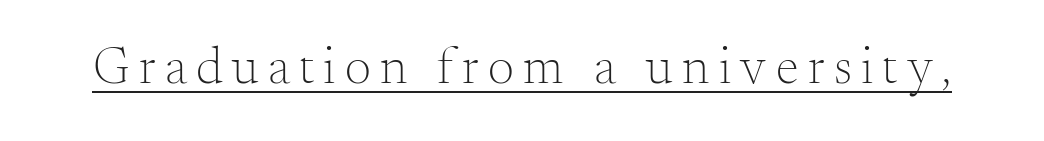
Q: Is the text bold? A: No.
Q: Is the text italic (slanted)? A: No, it is upright.
Q: Is the typeface a serif or a sans-serif typeface? A: Serif.
Q: Is the text underlined? A: Yes.
Q: Width (condensed, normal, or wide)? A: Normal.
Q: Stroke contrast? A: Medium.
Q: x-height? A: Small.
Q: Monospaced? A: No.
